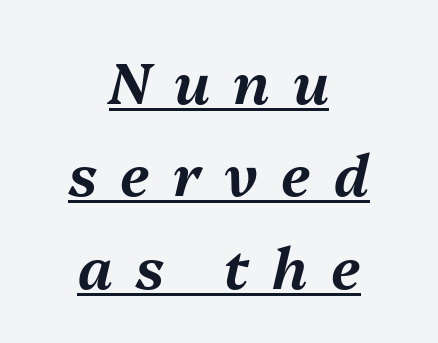
The image shows 57 px text type, italic (leaning right); set centered, normal line spacing (1.62x), unusually wide letter spacing (+0.41 em), underlined; medium stroke contrast and a medium x-height.
